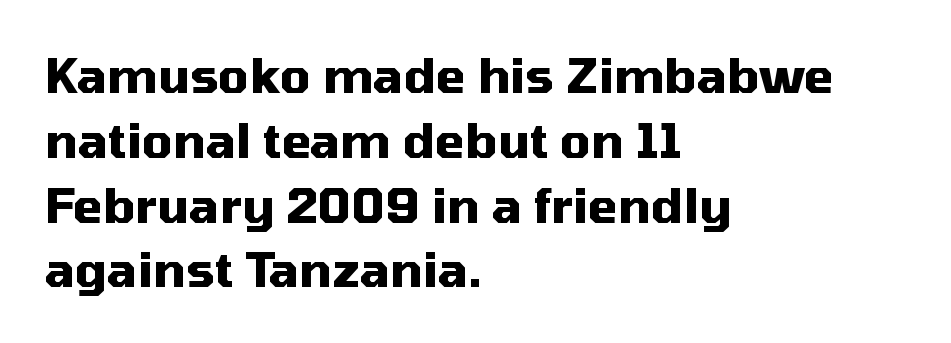
Q: Is the text bold? A: Yes.
Q: Is the text italic (slanted)? A: No, it is upright.
Q: Is the typeface a serif or a sans-serif typeface? A: Sans-serif.
Q: Is the text underlined? A: No.
Q: How is the paragraph aligned? A: Left-aligned.
Q: Is the spacing between letters normal or unusually wide? A: Normal.
Q: Is the spacing between lines tight, normal or loose? A: Normal.
Q: Width (condensed, normal, or wide)? A: Normal.
Q: Stroke contrast? A: Medium.
Q: x-height? A: Medium.
Q: Monospaced? A: No.
